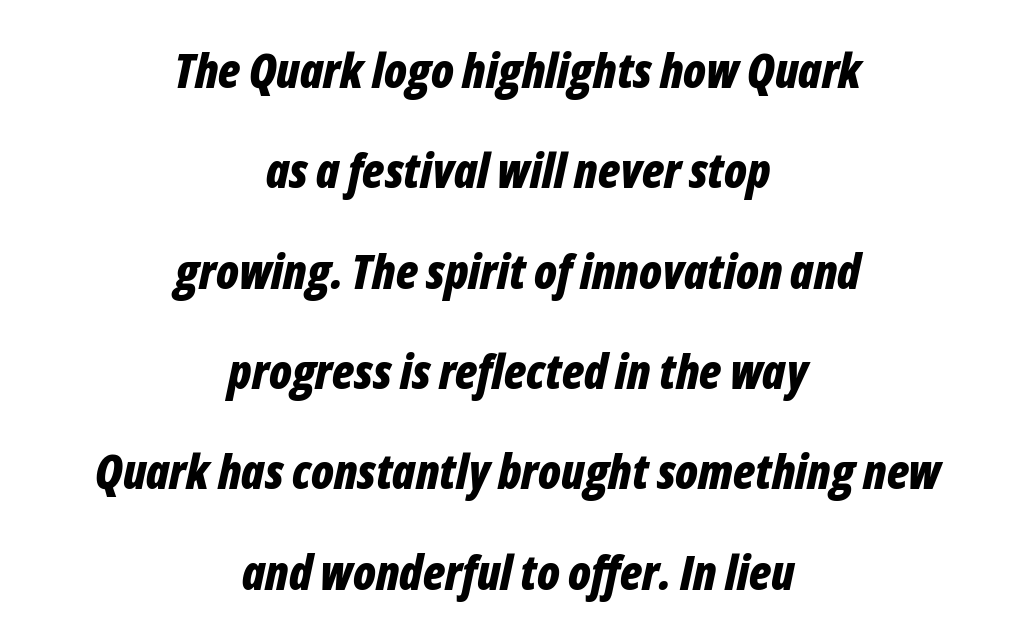
Regarding leading, the lines here are spaced well apart. Anything drawn beneath the words? Only blank space. Teacher's note: observe the equal gaps on both sides — that is centered alignment. Here the designer chose a conventional face with non-uniform glyph widths.
